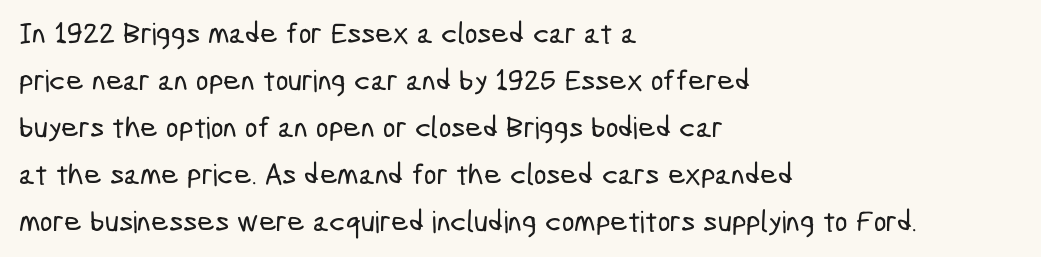
The image shows 30 px condensed sans-serif type; set left-aligned, normal line spacing (1.57x), normal letter spacing, not underlined; low stroke contrast and a medium x-height.
